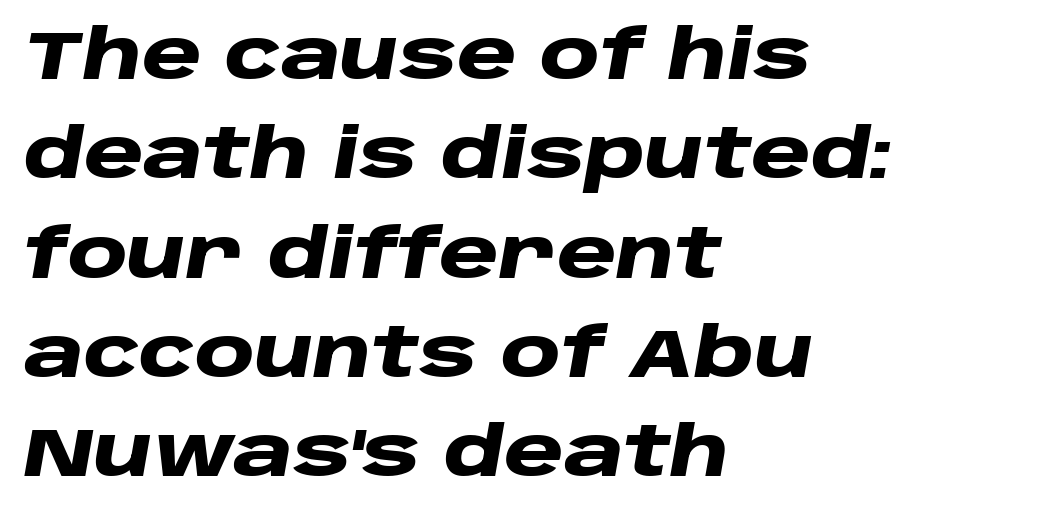
Q: Is the text bold? A: Yes.
Q: Is the text italic (slanted)? A: Yes, it leans right by about 10 degrees.
Q: Is the text underlined? A: No.
Q: How is the paragraph aligned? A: Left-aligned.
Q: Is the spacing between letters normal or unusually wide? A: Normal.
Q: Is the spacing between lines tight, normal or loose? A: Normal.
Q: Width (condensed, normal, or wide)? A: Wide.
Q: Stroke contrast? A: Low.
Q: x-height? A: Large.
Q: Monospaced? A: No.
